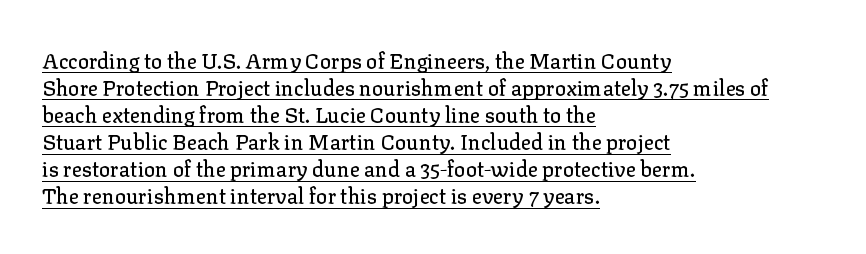
The image shows 21 px text type, upright; set left-aligned, normal line spacing (1.29x), normal letter spacing, underlined.
